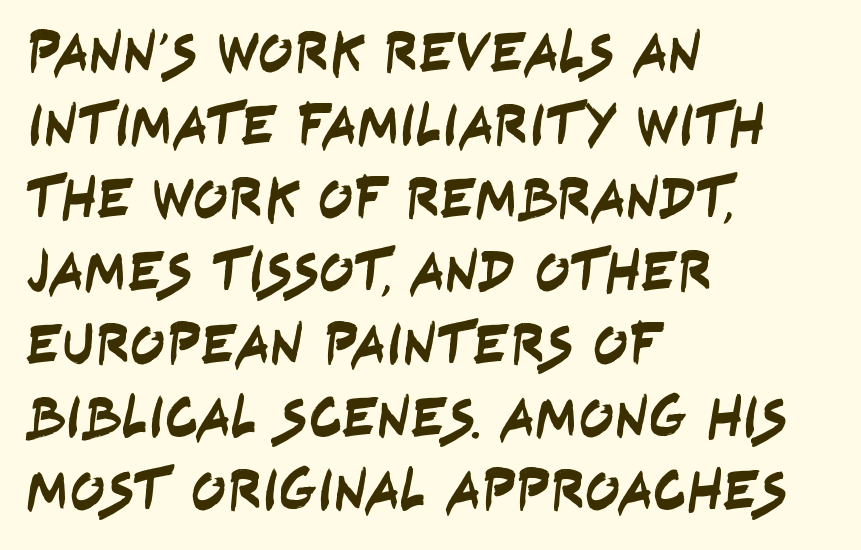
{"serif": "no", "width": "condensed", "stroke_contrast": "low", "x_height": "large", "monospaced": "no", "underline": "no", "align": "left", "line_spacing": "normal", "line_spacing_ratio": 1.26, "letter_spacing": "normal", "letter_spacing_em": 0.0, "glyph_px": 58}
